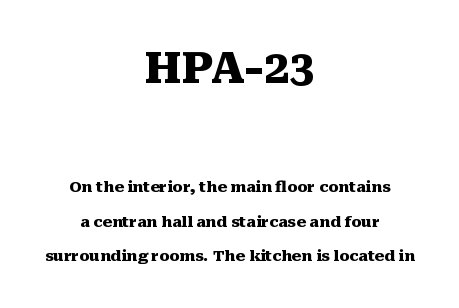
Pretty heavy lettering here — definitely bold. Is this a fixed-width face? No — the glyphs have proportional, varying widths. The vertical gap from one line to the next is large. This rendering uses center alignment, leaving both contours irregular but symmetric. Short note: letters normally spaced.
